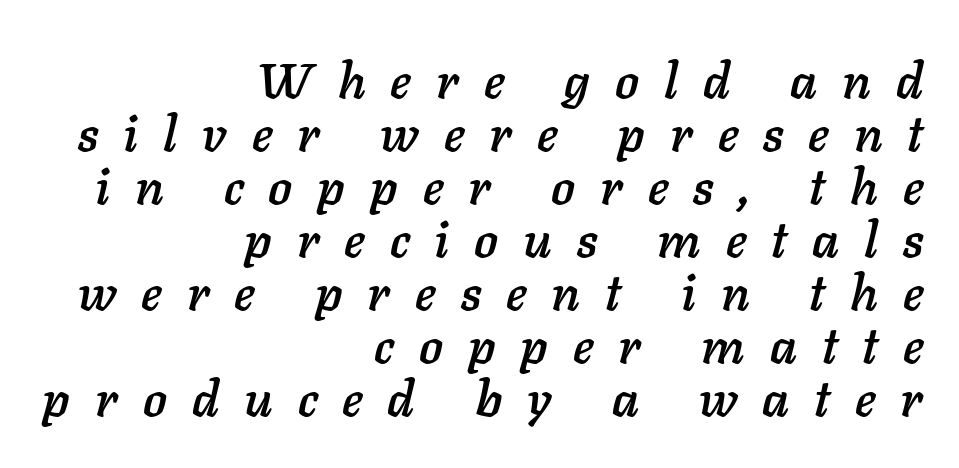
The image shows 50 px text type, italic (leaning right); set right-aligned, tight line spacing (1.06x), unusually wide letter spacing (+0.5 em), not underlined; low stroke contrast and a medium x-height.
